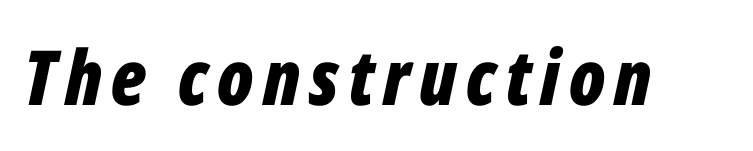
Q: Is the text bold? A: Yes.
Q: Is the text italic (slanted)? A: Yes, it leans right by about 12 degrees.
Q: Is the text underlined? A: No.
Q: Width (condensed, normal, or wide)? A: Condensed.
Q: Stroke contrast? A: Low.
Q: x-height? A: Medium.
Q: Monospaced? A: No.
